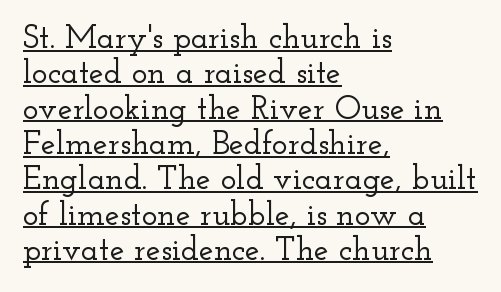
Q: Is the text italic (slanted)? A: No, it is upright.
Q: Is the typeface a serif or a sans-serif typeface? A: Serif.
Q: Is the text underlined? A: Yes.
Q: How is the paragraph aligned? A: Left-aligned.
Q: Is the spacing between letters normal or unusually wide? A: Normal.
Q: Is the spacing between lines tight, normal or loose? A: Tight.
Q: Width (condensed, normal, or wide)? A: Wide.
Q: Stroke contrast? A: Low.
Q: x-height? A: Small.
Q: Monospaced? A: No.
